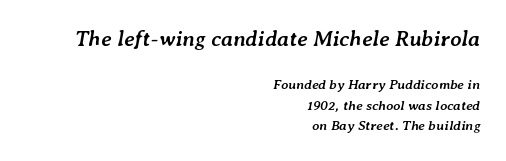
{"italic": "yes", "lean": "right", "slant_degrees": 7, "bold": "yes", "underline": "no", "align": "right", "line_spacing": "normal", "line_spacing_ratio": 1.47, "letter_spacing": "normal", "letter_spacing_em": 0.0, "larger_block": "first", "size_ratio": 1.57, "glyph_px": 22}
